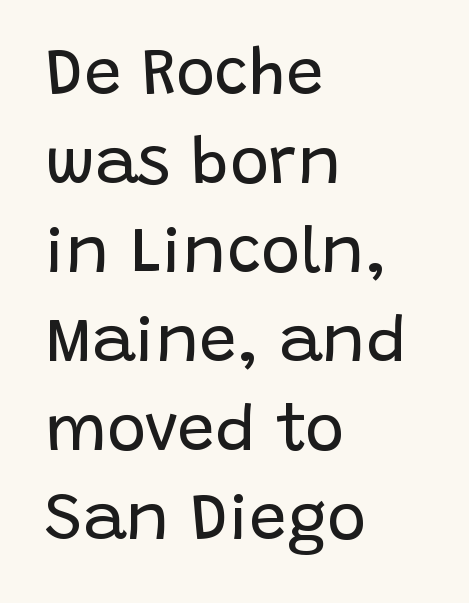
A student would call this left alignment; a typographer would say flush left, rag right. The letters stand straight up with perfectly vertical stems. The foot of each line stays bare and open. The weight would be labelled regular, book, light, or lighter still.
